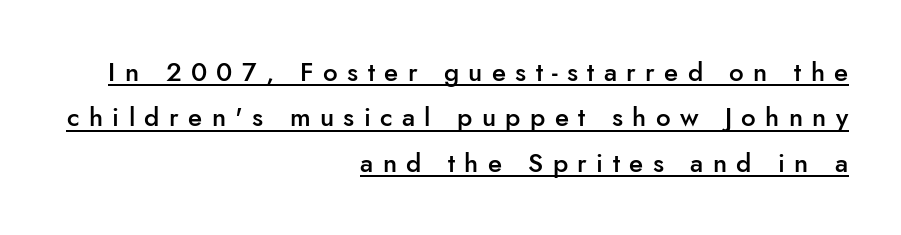
All the whitespace from short lines collects on the left. The gaps between neighbouring characters are conspicuously large. In terms of posture, this sample is upright. Notice the strokes are somewhat thickened but not fully heavy: this is a semibold. Does a line run under the words? Yes, clearly.
